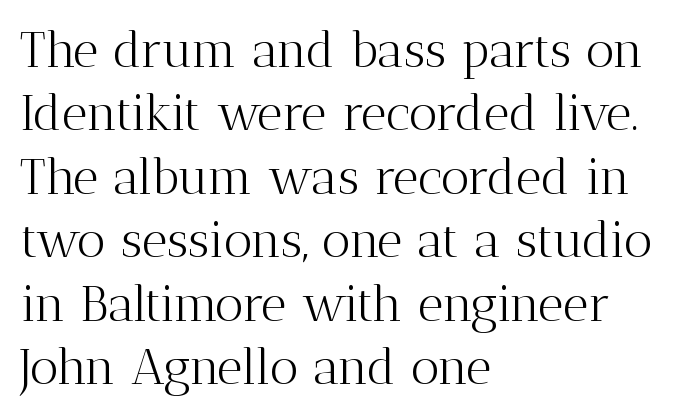
Q: Is the text bold? A: No.
Q: Is the text italic (slanted)? A: No, it is upright.
Q: Is the typeface a serif or a sans-serif typeface? A: Serif.
Q: Is the text underlined? A: No.
Q: How is the paragraph aligned? A: Left-aligned.
Q: Is the spacing between letters normal or unusually wide? A: Normal.
Q: Is the spacing between lines tight, normal or loose? A: Normal.
Q: Width (condensed, normal, or wide)? A: Normal.
Q: Stroke contrast? A: Medium.
Q: x-height? A: Medium.
Q: Monospaced? A: No.
